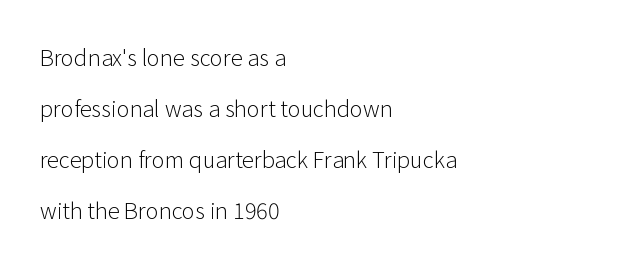
The image shows 22 px text type, upright; set left-aligned, loose line spacing (2.32x), normal letter spacing, not underlined.
